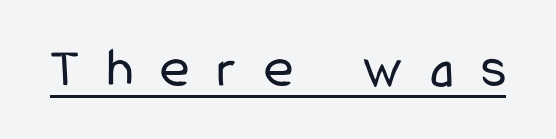
{"serif": "no", "italic": "no", "bold": "no", "weight": "regular", "width": "condensed", "stroke_contrast": "low", "x_height": "medium", "monospaced": "no", "underline": "yes", "letter_spacing": "wide", "letter_spacing_em": 0.49, "glyph_px": 56}
